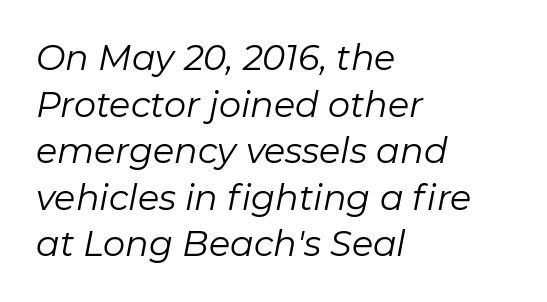
The typeface has the unassuming heft of standard copy or less. Underline: absent. Observe the lean: these are italic letterforms. Standard letterfit; no display-style spreading of the glyphs.
